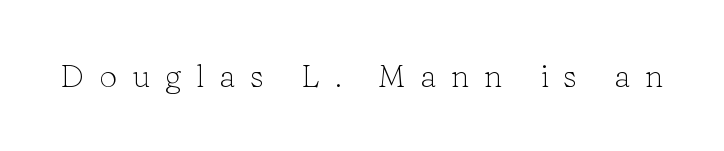
When letters stand straight like this, we call the style roman or upright. The strokes are not fattened; the text isn't bold. Descenders hang freely into open space. What kind of face is this? One with serifs.
